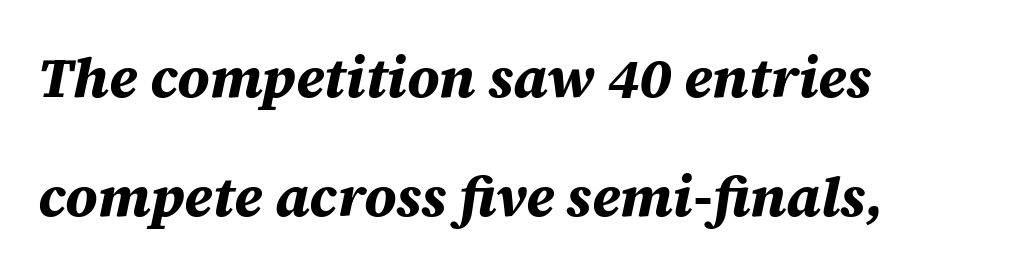
{"italic": "yes", "lean": "right", "slant_degrees": 12, "bold": "yes", "weight": "bold", "width": "normal", "stroke_contrast": "medium", "x_height": "large", "monospaced": "no", "underline": "no", "align": "left", "line_spacing": "loose", "line_spacing_ratio": 2.13, "letter_spacing": "normal", "letter_spacing_em": 0.0, "glyph_px": 56}
